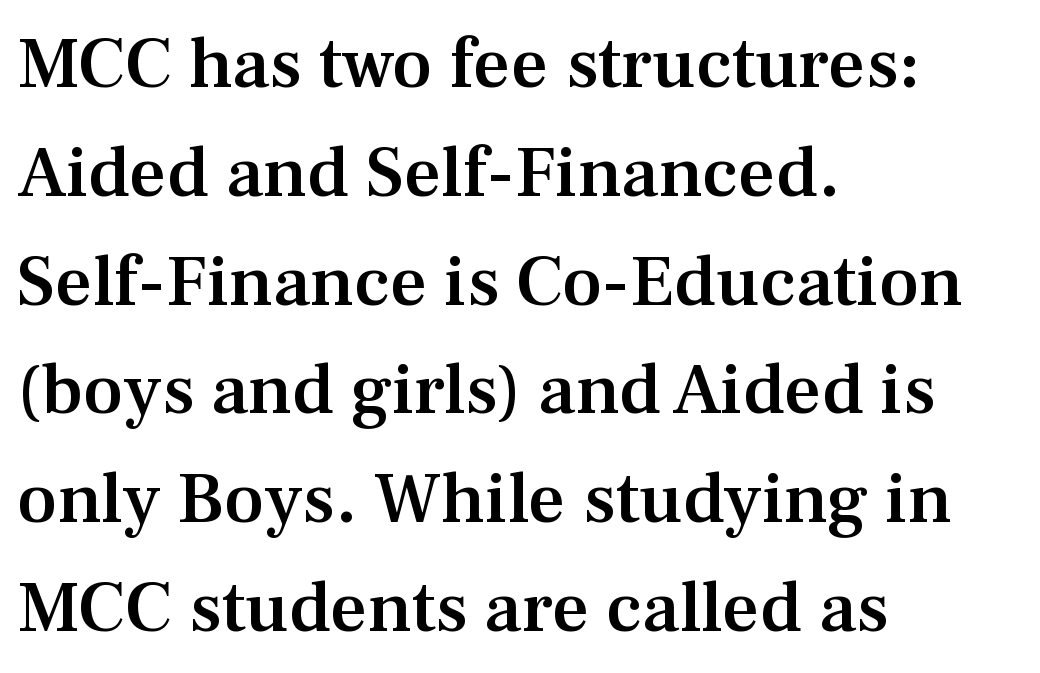
Q: Is the text bold? A: Semi-bold.
Q: Is the text italic (slanted)? A: No, it is upright.
Q: Is the typeface a serif or a sans-serif typeface? A: Serif.
Q: Is the text underlined? A: No.
Q: How is the paragraph aligned? A: Left-aligned.
Q: Is the spacing between letters normal or unusually wide? A: Normal.
Q: Is the spacing between lines tight, normal or loose? A: Normal.
Q: Width (condensed, normal, or wide)? A: Normal.
Q: Stroke contrast? A: Medium.
Q: x-height? A: Medium.
Q: Monospaced? A: No.
